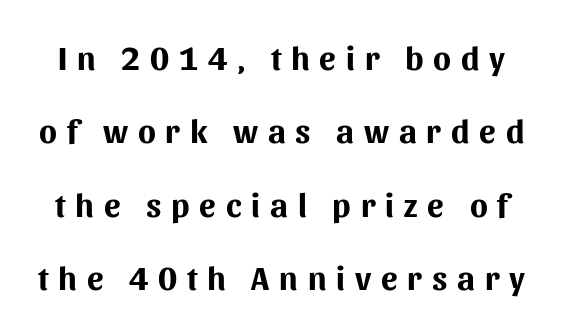
{"serif": "no", "italic": "no", "bold": "yes", "weight": "bold", "width": "normal", "stroke_contrast": "medium", "x_height": "medium", "monospaced": "no", "underline": "no", "line_spacing": "loose", "line_spacing_ratio": 2.22, "letter_spacing": "wide", "letter_spacing_em": 0.3, "glyph_px": 33}
